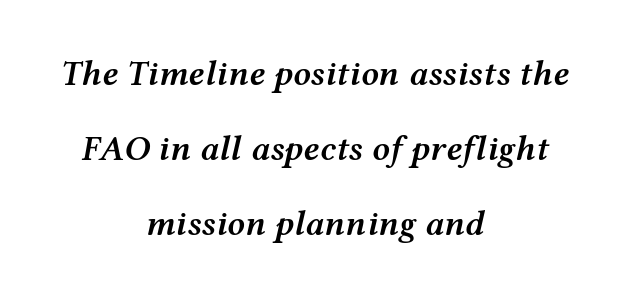
The image shows 35 px semibold, wide type, italic (leaning right); set centered, loose line spacing (2.15x), normal letter spacing, not underlined; medium stroke contrast and a medium x-height.
